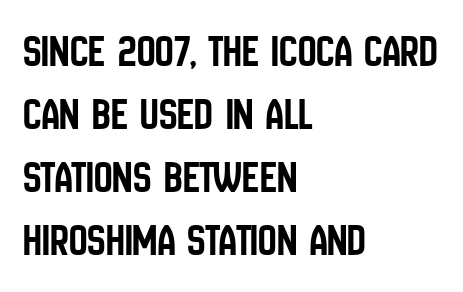
The image shows 46 px condensed sans-serif type, upright; set left-aligned, normal line spacing (1.37x), normal letter spacing, not underlined; low stroke contrast and a large x-height.
